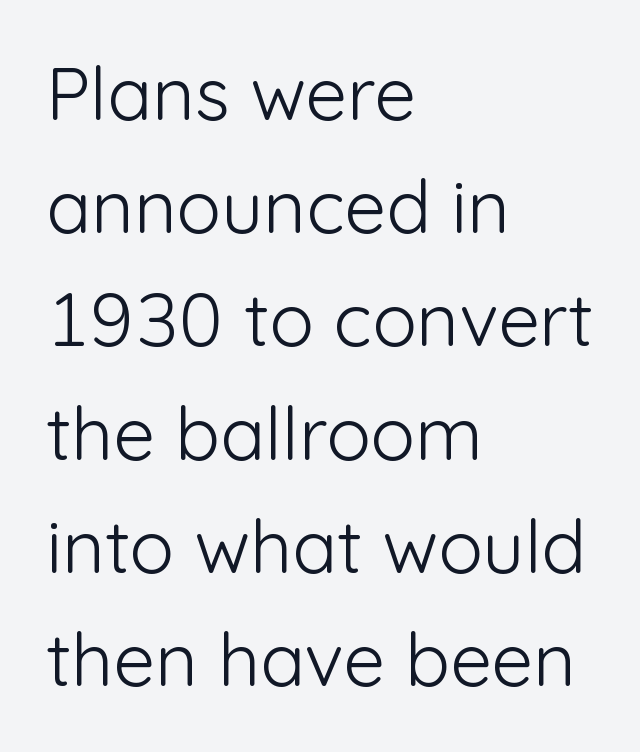
The lines are quadded left. Do the letters lean? They stand straight. Weight: in the light-to-regular range. Spacing verdict: proportional, widths tailored to each character.
